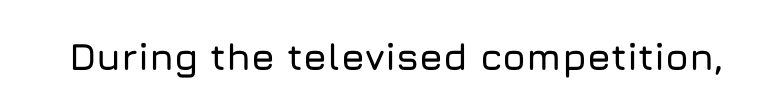
Q: Is the text italic (slanted)? A: No, it is upright.
Q: Is the typeface a serif or a sans-serif typeface? A: Sans-serif.
Q: Is the text underlined? A: No.
Q: Is the spacing between letters normal or unusually wide? A: Normal.
Q: Width (condensed, normal, or wide)? A: Normal.
Q: Stroke contrast? A: Low.
Q: x-height? A: Medium.
Q: Monospaced? A: No.
